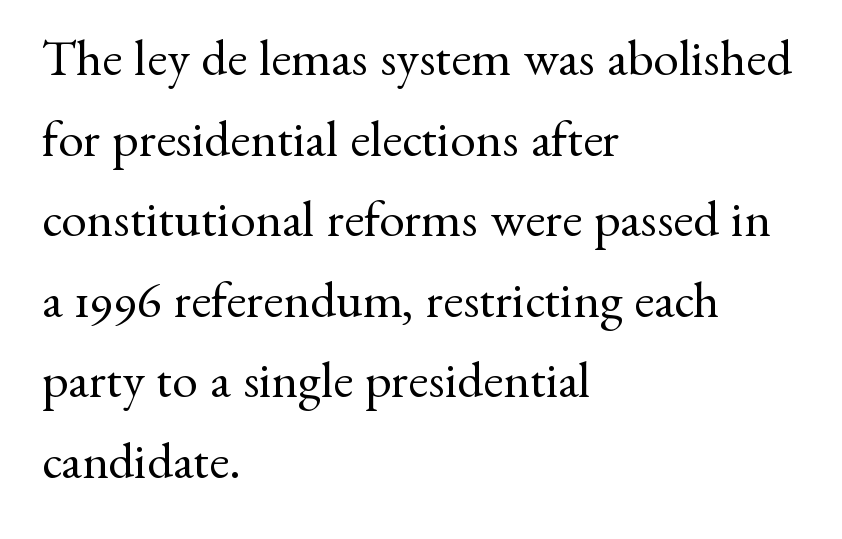
Q: Is the text bold? A: No.
Q: Is the text italic (slanted)? A: No, it is upright.
Q: Is the typeface a serif or a sans-serif typeface? A: Serif.
Q: Is the text underlined? A: No.
Q: How is the paragraph aligned? A: Left-aligned.
Q: Is the spacing between letters normal or unusually wide? A: Normal.
Q: Is the spacing between lines tight, normal or loose? A: Normal.
Q: Width (condensed, normal, or wide)? A: Normal.
Q: Stroke contrast? A: Medium.
Q: x-height? A: Small.
Q: Monospaced? A: No.
